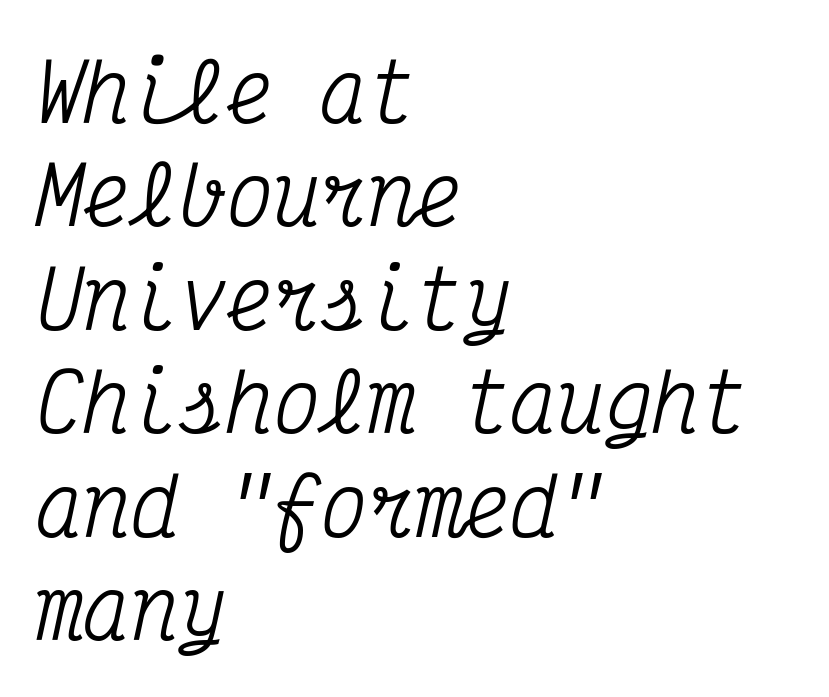
The image shows 79 px condensed serif type, italic (leaning right), monospaced; set left-aligned, normal line spacing (1.31x), normal letter spacing, not underlined; medium stroke contrast and a medium x-height.
